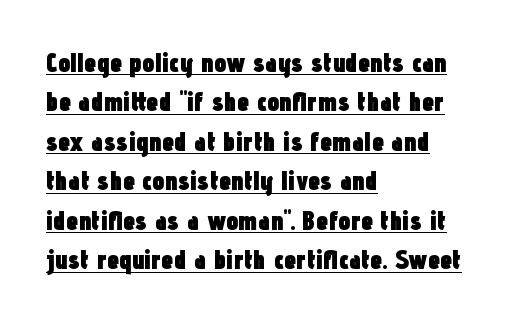
Q: Is the text bold? A: Yes.
Q: Is the text italic (slanted)? A: No, it is upright.
Q: Is the text underlined? A: Yes.
Q: How is the paragraph aligned? A: Left-aligned.
Q: Is the spacing between letters normal or unusually wide? A: Normal.
Q: Is the spacing between lines tight, normal or loose? A: Normal.
